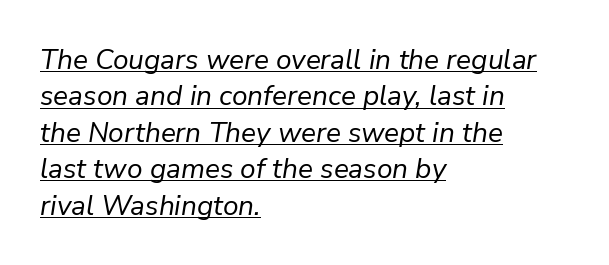
The image shows 28 px regular-weight type, italic (leaning right); set left-aligned, normal line spacing (1.3x), normal letter spacing, underlined; low stroke contrast and a medium x-height.
